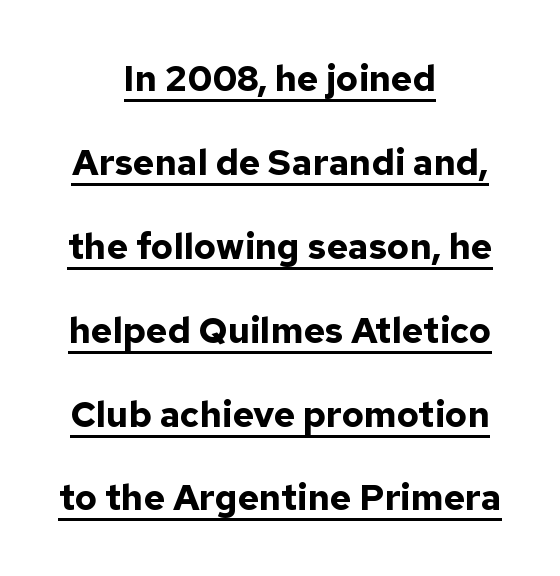
Q: Is the text bold? A: Yes.
Q: Is the text italic (slanted)? A: No, it is upright.
Q: Is the typeface a serif or a sans-serif typeface? A: Sans-serif.
Q: Is the text underlined? A: Yes.
Q: How is the paragraph aligned? A: Centered.
Q: Is the spacing between letters normal or unusually wide? A: Normal.
Q: Is the spacing between lines tight, normal or loose? A: Loose.
Q: Width (condensed, normal, or wide)? A: Normal.
Q: Stroke contrast? A: Low.
Q: x-height? A: Medium.
Q: Monospaced? A: No.
